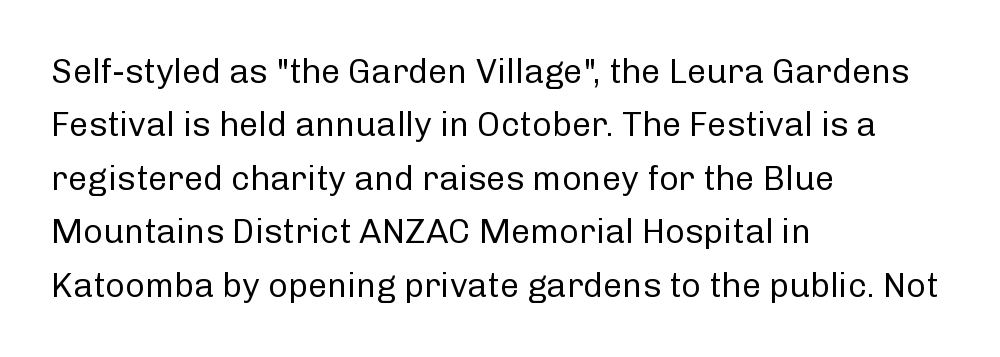
The font's upright variant was chosen for this text. Heft: none added — not bold. The characters display no serif detailing; their extremities are plain. Clear beneath every line of the passage. Here the designer chose a conventional face with non-uniform glyph widths.
